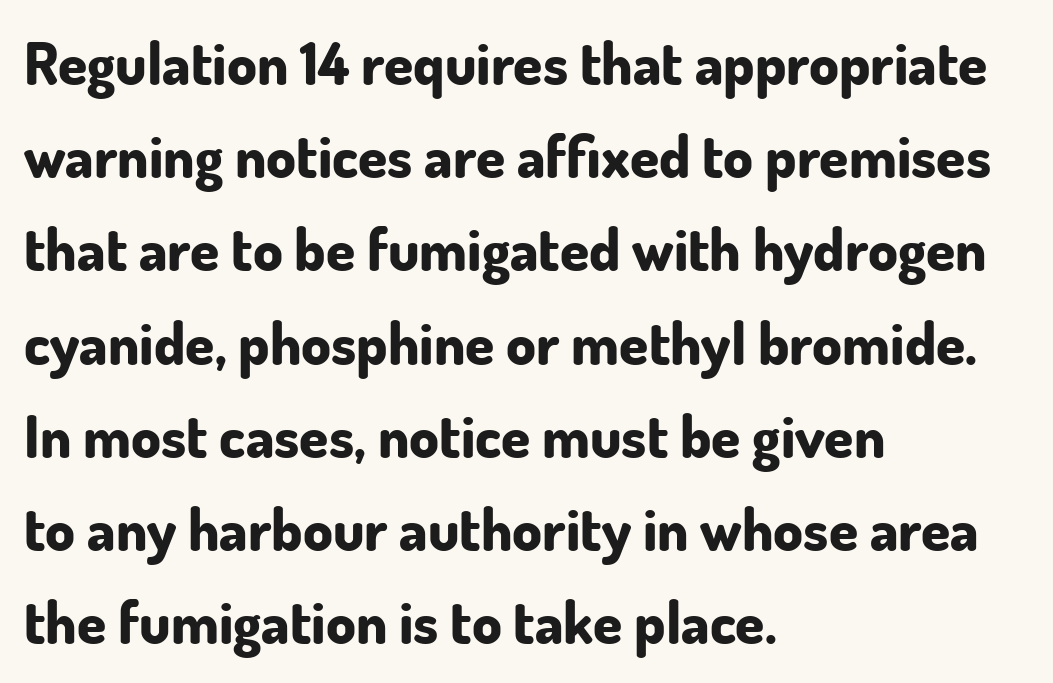
Q: Is the text bold? A: Yes.
Q: Is the text italic (slanted)? A: No, it is upright.
Q: Is the typeface a serif or a sans-serif typeface? A: Sans-serif.
Q: Is the text underlined? A: No.
Q: How is the paragraph aligned? A: Left-aligned.
Q: Is the spacing between letters normal or unusually wide? A: Normal.
Q: Is the spacing between lines tight, normal or loose? A: Normal.
Q: Width (condensed, normal, or wide)? A: Normal.
Q: Stroke contrast? A: Low.
Q: x-height? A: Small.
Q: Monospaced? A: No.
